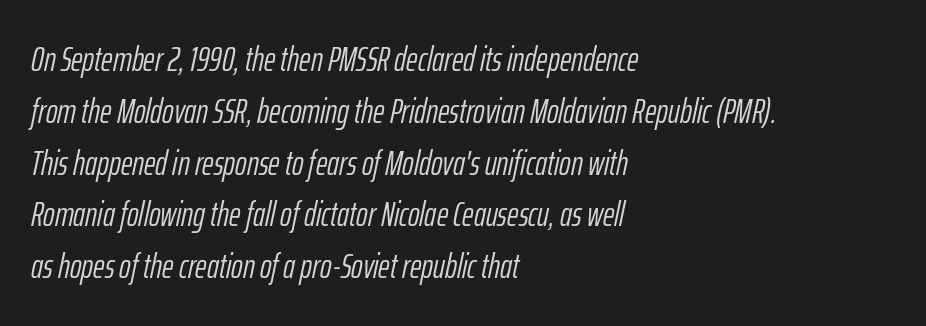
{"italic": "yes", "lean": "right", "slant_degrees": 12, "bold": "no", "weight": "light", "width": "condensed", "stroke_contrast": "low", "x_height": "medium", "monospaced": "no", "underline": "no", "align": "left", "line_spacing": "normal", "line_spacing_ratio": 1.48, "letter_spacing": "normal", "letter_spacing_em": 0.0, "glyph_px": 35}
